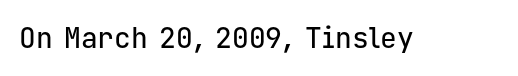
Q: Is the text italic (slanted)? A: No, it is upright.
Q: Is the typeface a serif or a sans-serif typeface? A: Sans-serif.
Q: Is the text underlined? A: No.
Q: Is the spacing between letters normal or unusually wide? A: Normal.
Q: Width (condensed, normal, or wide)? A: Normal.
Q: Stroke contrast? A: Low.
Q: x-height? A: Medium.
Q: Monospaced? A: Yes.
